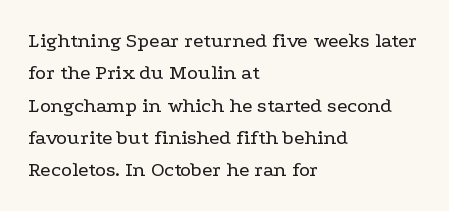
The image shows 21 px text type, upright; set left-aligned, normal line spacing (1.54x), normal letter spacing, not underlined.
